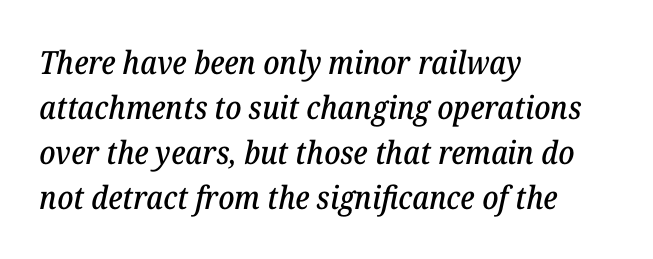
Evenly set lines give the paragraph a standard silhouette. Compared with ordinary roman type, these characters are visibly tilted. Look at the bottom of the vertical strokes: they flare into serifs here. The letters advance in unequal steps, a hallmark of proportional type.
